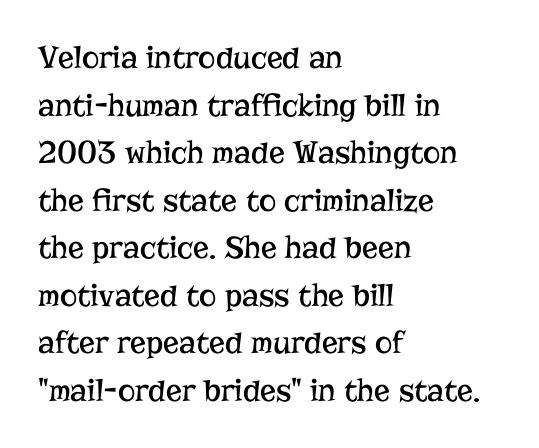
You could not count columns in this text — the font is proportionally spaced. The font's upright variant was chosen for this text. A quiet, ordinary-to-light weight characterises the typeface. The string is rendered with underlining switched off. The paragraph has a hard left edge and a soft right edge.
